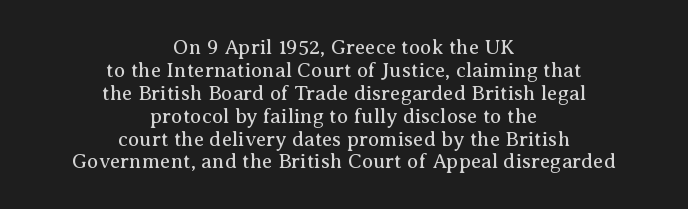
The image shows 21 px text type, upright; set centered, tight line spacing (1.09x), normal letter spacing, not underlined.
